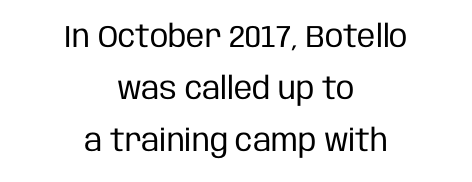
Caption: standard tracking, unaltered. The space between consecutive lines is moderate. The passage shown is not underscored anywhere. Looks like regular typesetting: each glyph gets only the width it needs. Counters stay open thanks to moderate or lighter strokes. Style check: upright.
